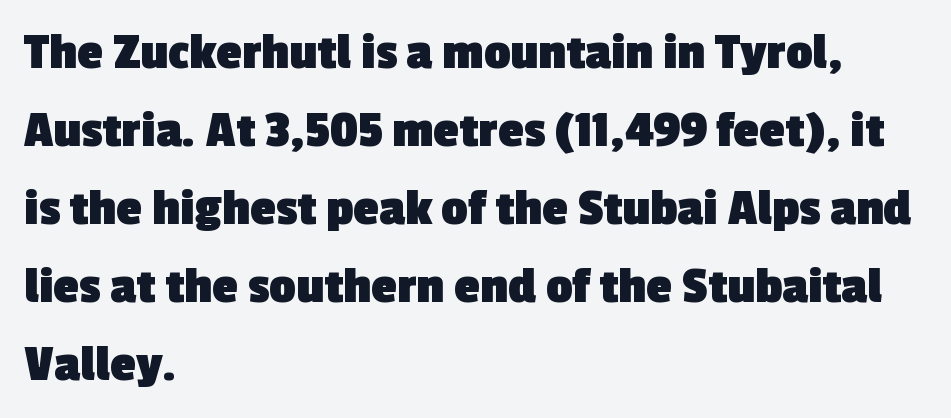
{"serif": "no", "bold": "yes", "weight": "heavy", "width": "normal", "x_height": "medium", "monospaced": "no", "underline": "no", "align": "left", "line_spacing": "normal", "line_spacing_ratio": 1.5, "letter_spacing": "normal", "letter_spacing_em": 0.0, "glyph_px": 52}
